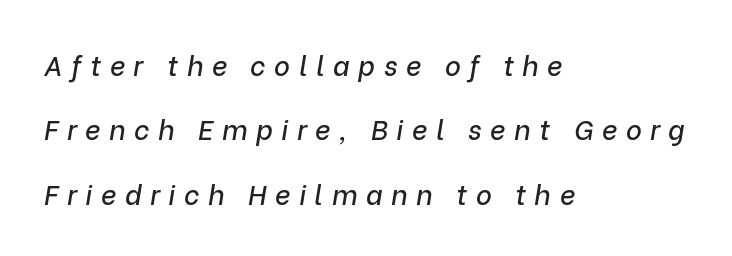
Q: Is the text italic (slanted)? A: Yes, it leans right by about 9 degrees.
Q: Is the text underlined? A: No.
Q: How is the paragraph aligned? A: Left-aligned.
Q: Is the spacing between letters normal or unusually wide? A: Unusually wide.
Q: Is the spacing between lines tight, normal or loose? A: Loose.
